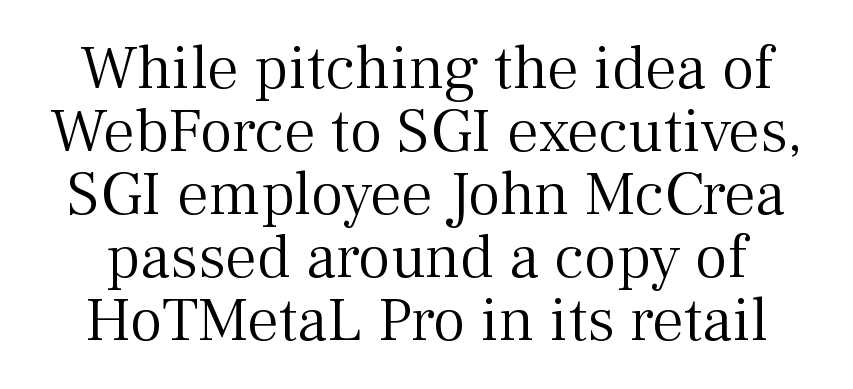
{"serif": "yes", "italic": "no", "bold": "no", "weight": "light", "width": "normal", "stroke_contrast": "medium", "x_height": "medium", "monospaced": "no", "underline": "no", "line_spacing": "tight", "line_spacing_ratio": 1.0, "letter_spacing": "normal", "letter_spacing_em": 0.0, "glyph_px": 63}
